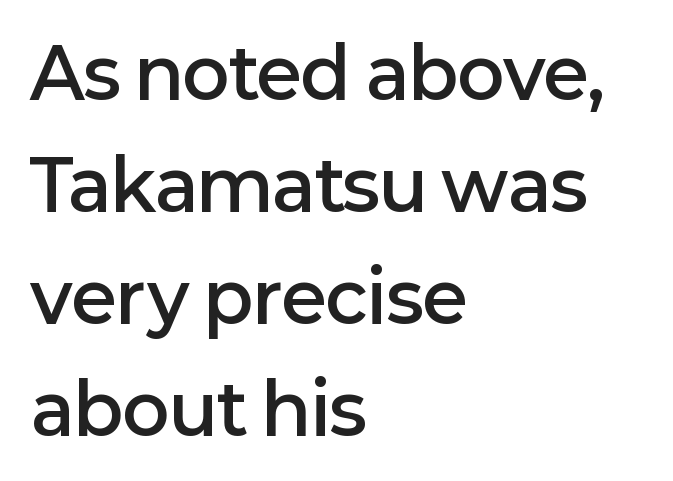
{"serif": "no", "italic": "no", "bold": "semi", "weight": "semibold", "width": "normal", "stroke_contrast": "low", "x_height": "medium", "monospaced": "no", "underline": "no", "align": "left", "line_spacing": "normal", "line_spacing_ratio": 1.6, "letter_spacing": "normal", "letter_spacing_em": 0.0, "glyph_px": 70}
